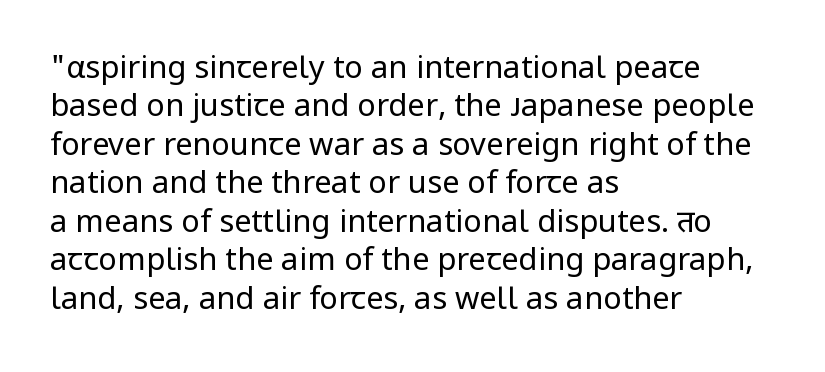
Q: Is the text bold? A: No.
Q: Is the text italic (slanted)? A: No, it is upright.
Q: Is the typeface a serif or a sans-serif typeface? A: Sans-serif.
Q: Is the text underlined? A: No.
Q: How is the paragraph aligned? A: Left-aligned.
Q: Is the spacing between letters normal or unusually wide? A: Normal.
Q: Width (condensed, normal, or wide)? A: Normal.
Q: Stroke contrast? A: Low.
Q: x-height? A: Medium.
Q: Monospaced? A: No.
